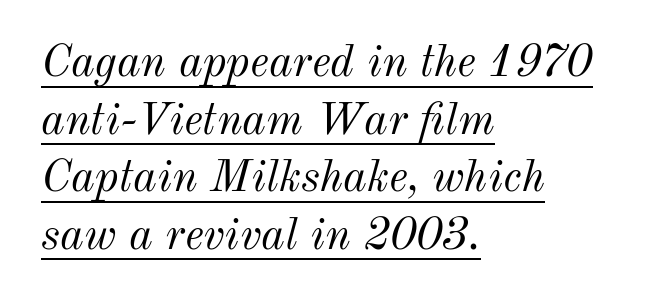
Leftover space on each line is placed entirely after the last word. If you drew a line through each stem, it would be angled. The leading is moderate, giving the passage an even texture. Is the letter spacing exaggerated? No — it looks like the ordinary default.
